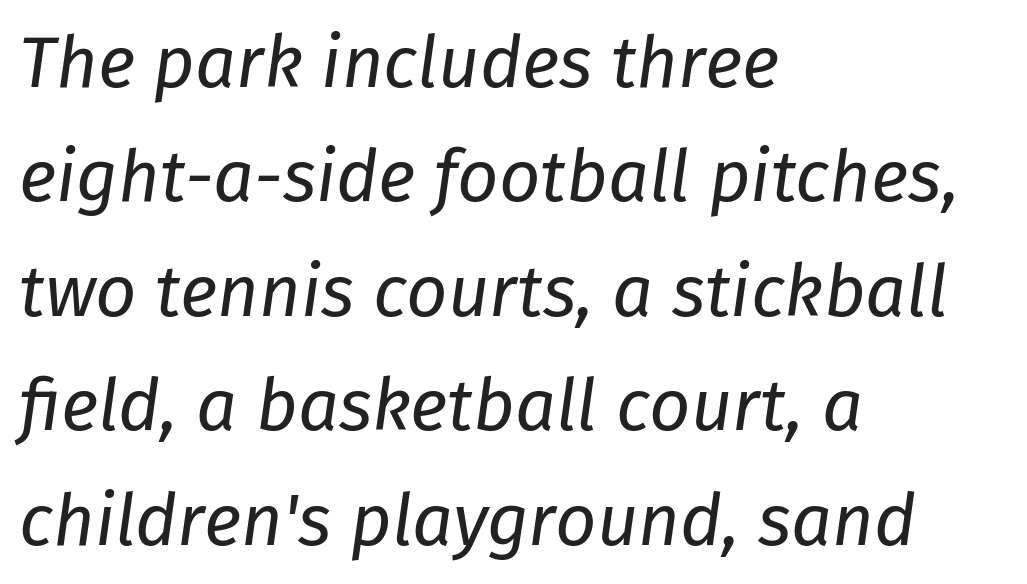
{"italic": "yes", "lean": "right", "slant_degrees": 8, "bold": "no", "weight": "regular", "width": "normal", "stroke_contrast": "low", "x_height": "medium", "monospaced": "no", "underline": "no", "align": "left", "line_spacing": "normal", "line_spacing_ratio": 1.59, "letter_spacing": "normal", "letter_spacing_em": 0.0, "glyph_px": 72}
